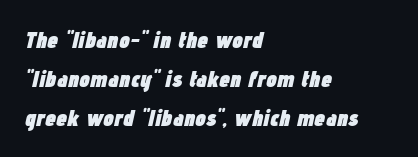
Q: Is the text bold? A: Yes.
Q: Is the text italic (slanted)? A: Yes, it leans right by about 12 degrees.
Q: Is the text underlined? A: No.
Q: How is the paragraph aligned? A: Left-aligned.
Q: Is the spacing between letters normal or unusually wide? A: Normal.
Q: Is the spacing between lines tight, normal or loose? A: Normal.
